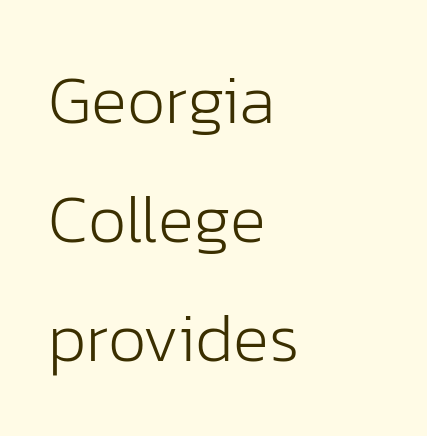
Here the designer chose a conventional face with non-uniform glyph widths. You can tell it's not italic because the verticals are truly vertical. This is sans-serif lettering, the kind often seen on screens and signage. Short note: letters normally spaced. Honestly, there is no underline to notice here at all.
